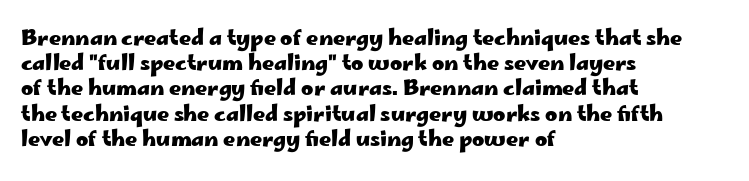
Each line starts at the same left margin while the right side varies. Upright lettering throughout. What stands out about the letter spacing? Nothing — it is the standard amount. Check the space under the baseline: it is left empty. The typesetting leans heavy: a genuine bold.
